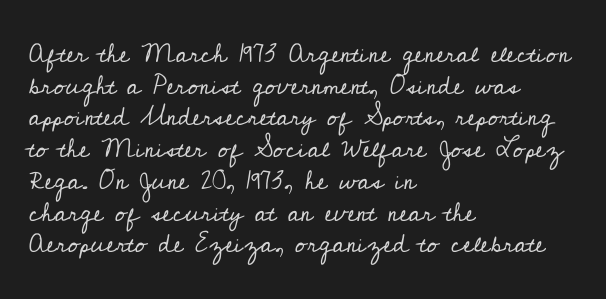
The font is comparable to plain body text, perhaps lighter. Inter-character spacing is left at the font's built-in metrics. The zone under the glyphs is completely vacant. These lines are set flush left with a ragged right edge.
